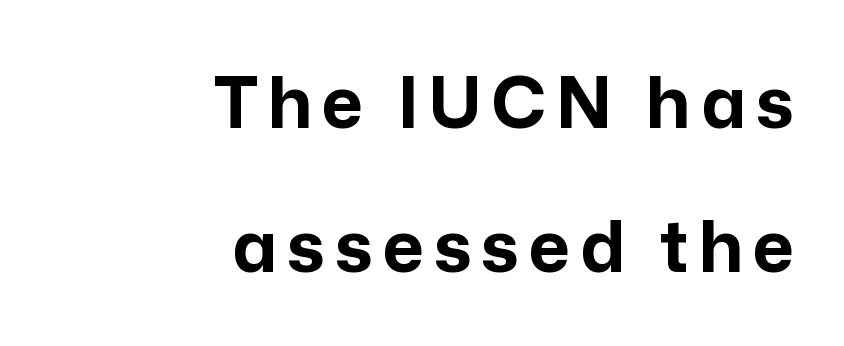
Q: Is the text bold? A: Yes.
Q: Is the text italic (slanted)? A: No, it is upright.
Q: Is the typeface a serif or a sans-serif typeface? A: Sans-serif.
Q: Is the text underlined? A: No.
Q: How is the paragraph aligned? A: Right-aligned.
Q: Is the spacing between lines tight, normal or loose? A: Loose.
Q: Width (condensed, normal, or wide)? A: Normal.
Q: Stroke contrast? A: Low.
Q: x-height? A: Medium.
Q: Monospaced? A: No.
